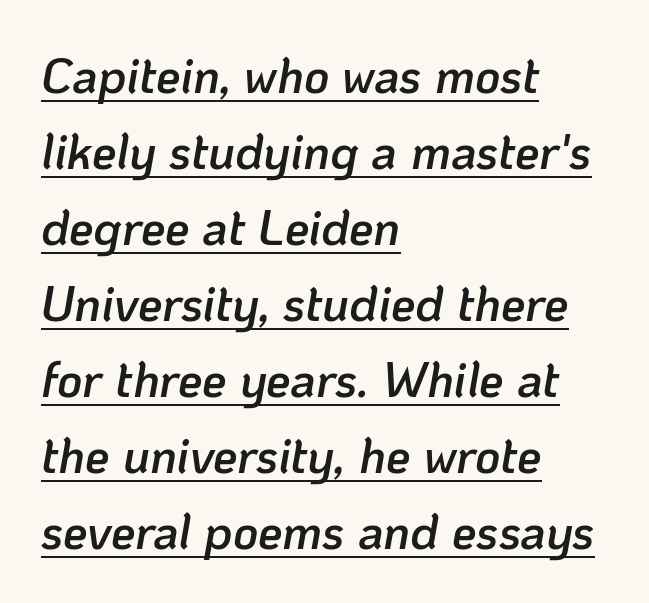
{"italic": "yes", "lean": "right", "slant_degrees": 10, "bold": "semi", "weight": "semibold", "width": "normal", "stroke_contrast": "low", "x_height": "medium", "monospaced": "no", "underline": "yes", "align": "left", "line_spacing": "normal", "line_spacing_ratio": 1.55, "letter_spacing": "normal", "letter_spacing_em": 0.0, "glyph_px": 49}
